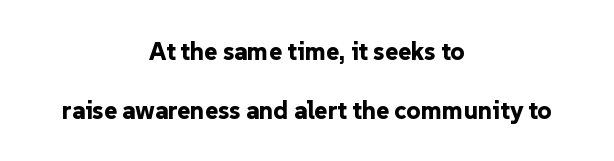
The image shows 25 px bold type, upright; set centered, loose line spacing (2.36x), normal letter spacing, not underlined.
